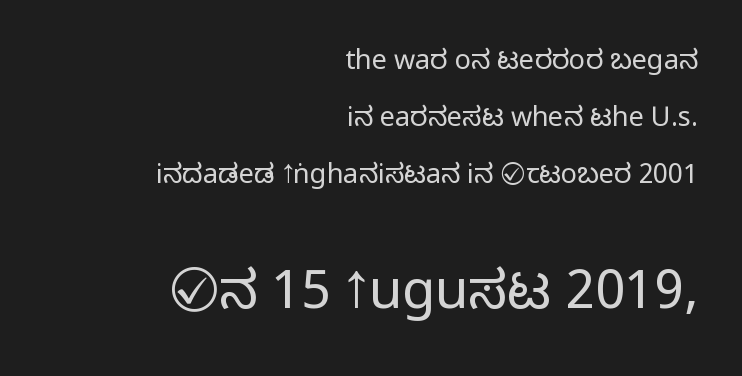
Q: Is the text italic (slanted)? A: No, it is upright.
Q: Is the typeface a serif or a sans-serif typeface? A: Sans-serif.
Q: Is the text underlined? A: No.
Q: How is the paragraph aligned? A: Right-aligned.
Q: Is the spacing between letters normal or unusually wide? A: Normal.
Q: Is the spacing between lines tight, normal or loose? A: Loose.
Q: Which block of text is set in a larger size, the first (top) or the second (bottom)? A: The second (bottom) one.
Q: Width (condensed, normal, or wide)? A: Condensed.
Q: Stroke contrast? A: Medium.
Q: Monospaced? A: No.
